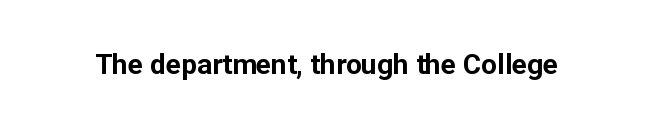
The passage shown is emphatically bold. Observe the ordinary spacing: letters are neighbours, not strangers. Spacing verdict: proportional, widths tailored to each character. The designer went with a sans here, leaving each stem footless. Rule under the text: the space is simply empty.
